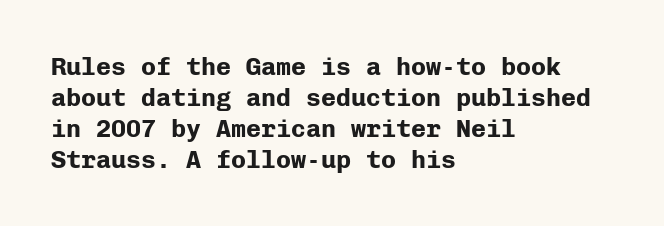
You'd pick this weight for a headline — it's a proper bold. Upright lettering throughout. Nothing unusual about the tracking: characters are spaced as the font intends. Check the space under the baseline: it is left empty.
